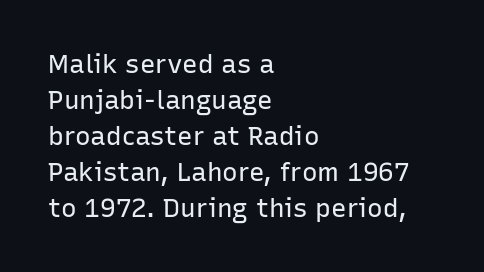
The image shows 26 px text type, upright; set left-aligned, normal line spacing (1.38x), normal letter spacing, not underlined.
